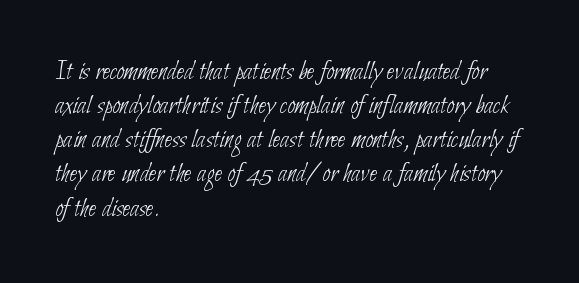
{"serif": "no", "bold": "no", "weight": "thin", "width": "condensed", "stroke_contrast": "low", "x_height": "small", "monospaced": "no", "underline": "no", "align": "left", "line_spacing_ratio": 1.22, "letter_spacing": "normal", "letter_spacing_em": 0.0, "glyph_px": 28}
